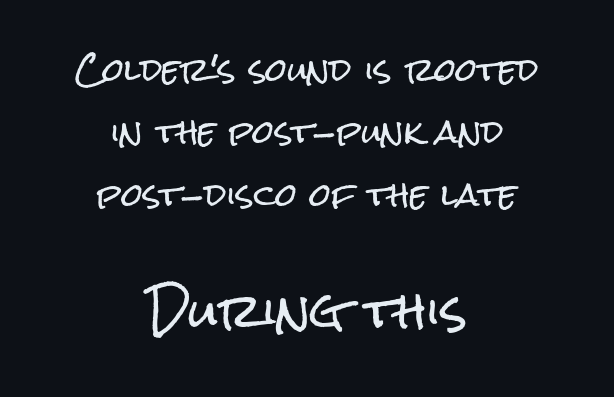
The image shows 46 px condensed sans-serif type, upright; set centered, loose line spacing (2.01x), normal letter spacing, not underlined; the second (bottom) block is 1.48x larger; low stroke contrast and a medium x-height.
